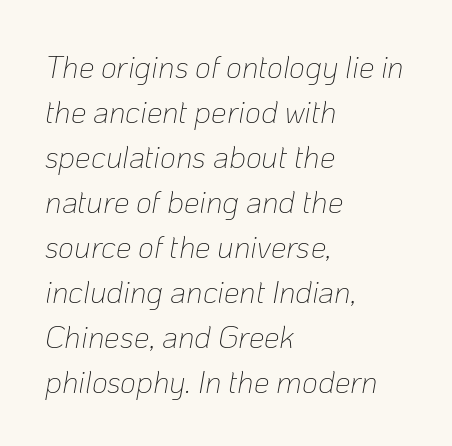
Q: Is the text bold? A: No.
Q: Is the text italic (slanted)? A: Yes, it leans right by about 10 degrees.
Q: Is the text underlined? A: No.
Q: How is the paragraph aligned? A: Left-aligned.
Q: Is the spacing between letters normal or unusually wide? A: Normal.
Q: Is the spacing between lines tight, normal or loose? A: Normal.
Q: Width (condensed, normal, or wide)? A: Normal.
Q: Stroke contrast? A: Low.
Q: x-height? A: Medium.
Q: Monospaced? A: No.
